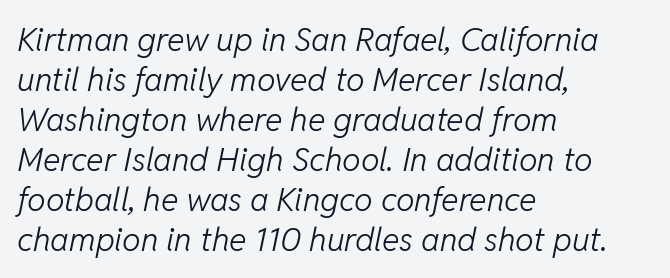
Layout note: lines flush left. Words appear dense and cohesive because spacing is normal. The rendering applies a slant to the glyphs. These glyphs show unthickened strokes, regular width or finer. Just letters on the line, the space beneath them empty. You could not count columns in this text — the font is proportionally spaced.
